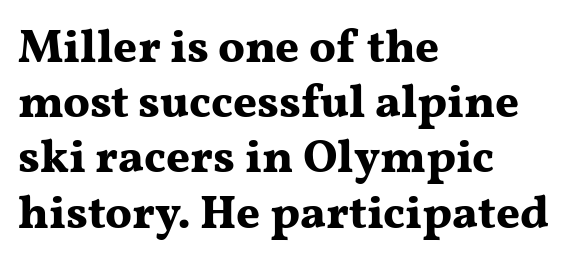
Q: Is the text bold? A: Yes.
Q: Is the text italic (slanted)? A: No, it is upright.
Q: Is the typeface a serif or a sans-serif typeface? A: Serif.
Q: Is the text underlined? A: No.
Q: How is the paragraph aligned? A: Left-aligned.
Q: Is the spacing between letters normal or unusually wide? A: Normal.
Q: Width (condensed, normal, or wide)? A: Wide.
Q: Stroke contrast? A: Medium.
Q: x-height? A: Medium.
Q: Monospaced? A: No.
